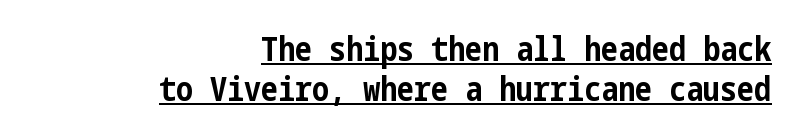
Q: Is the text bold? A: Yes.
Q: Is the text italic (slanted)? A: No, it is upright.
Q: Is the typeface a serif or a sans-serif typeface? A: Sans-serif.
Q: Is the text underlined? A: Yes.
Q: How is the paragraph aligned? A: Right-aligned.
Q: Is the spacing between letters normal or unusually wide? A: Normal.
Q: Width (condensed, normal, or wide)? A: Condensed.
Q: Stroke contrast? A: Low.
Q: x-height? A: Medium.
